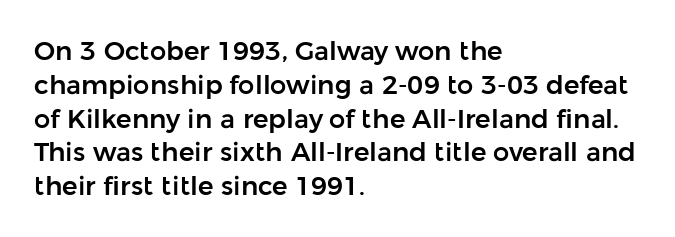
The image shows 26 px text type, upright; set left-aligned, normal line spacing (1.3x), normal letter spacing, not underlined.
